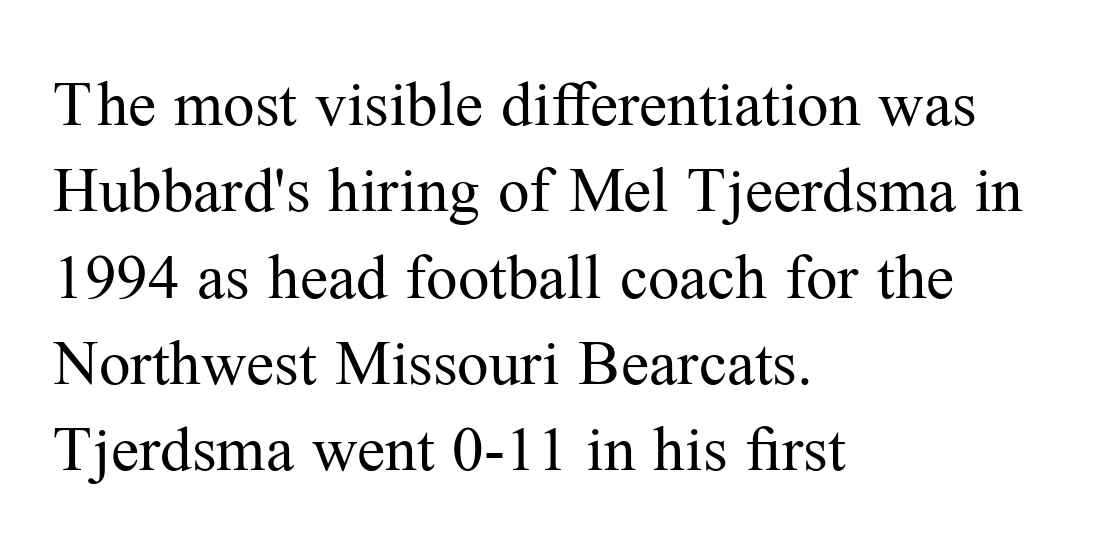
The image shows 63 px regular-weight serif type, upright; set left-aligned, normal line spacing (1.37x), normal letter spacing, not underlined; medium stroke contrast and a medium x-height.
